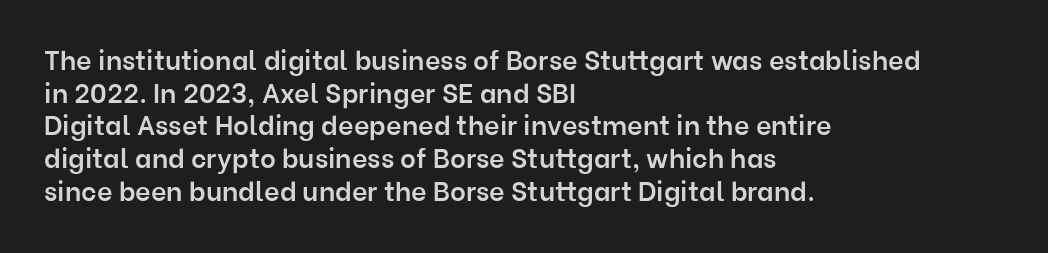
{"italic": "no", "bold": "semi", "underline": "no", "align": "left", "line_spacing_ratio": 1.21, "letter_spacing": "normal", "letter_spacing_em": 0.0, "glyph_px": 27}
